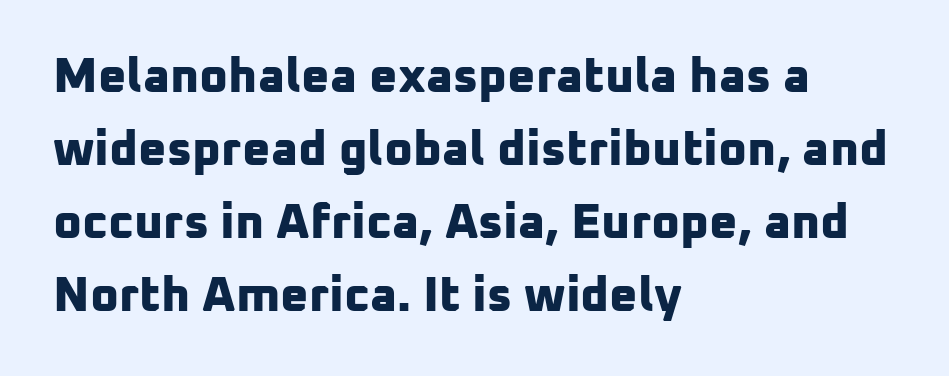
Q: Is the text bold? A: Yes.
Q: Is the typeface a serif or a sans-serif typeface? A: Sans-serif.
Q: Is the text underlined? A: No.
Q: How is the paragraph aligned? A: Left-aligned.
Q: Is the spacing between letters normal or unusually wide? A: Normal.
Q: Is the spacing between lines tight, normal or loose? A: Normal.
Q: Width (condensed, normal, or wide)? A: Normal.
Q: Stroke contrast? A: Low.
Q: x-height? A: Medium.
Q: Monospaced? A: No.
